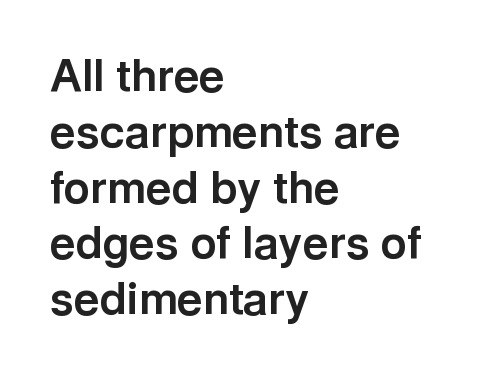
Summary of weight: heavy, a full bold. No feet cap the strokes, marking this as sans-serif type. The letters stand straight up with perfectly vertical stems. Think of a printed novel: that variable character pitch is what you see here. These lines stack with their left ends in a neat column.
